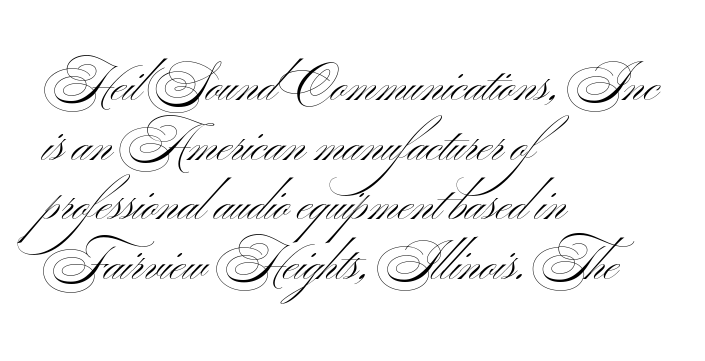
{"serif": "no", "bold": "no", "weight": "light", "width": "wide", "stroke_contrast": "medium", "x_height": "small", "monospaced": "no", "underline": "no", "align": "left", "line_spacing_ratio": 1.24, "letter_spacing": "normal", "letter_spacing_em": 0.0, "glyph_px": 48}
